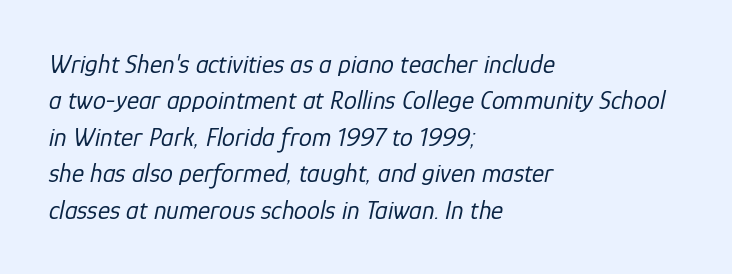
The image shows 26 px text type, italic (leaning right); set left-aligned, normal line spacing (1.4x), normal letter spacing, not underlined.
